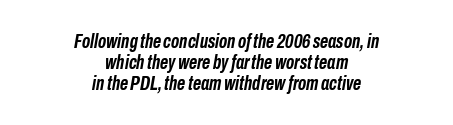
The image shows 20 px bold type, italic (leaning right); set centered, tight line spacing (1.04x), normal letter spacing, not underlined.
